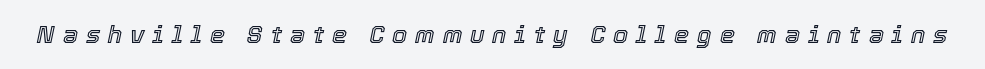
The image shows 24 px text type, italic (leaning right); set unusually wide letter spacing (+0.33 em), not underlined.
